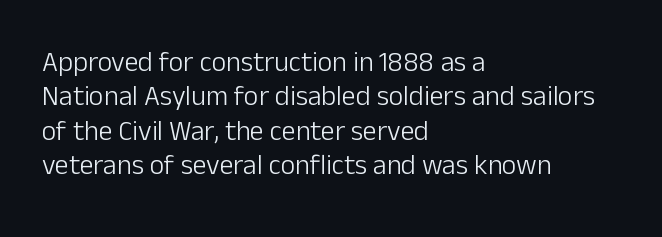
{"serif": "no", "italic": "no", "bold": "no", "weight": "light", "width": "normal", "stroke_contrast": "low", "x_height": "medium", "monospaced": "no", "underline": "no", "align": "left", "line_spacing_ratio": 1.23, "letter_spacing": "normal", "letter_spacing_em": 0.0, "glyph_px": 28}
